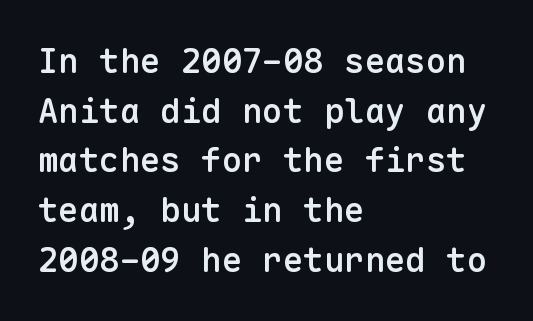
You can tell it's not italic because the verticals are truly vertical. If you drew a ruler down the left edge, every line would touch it. Note: no serifs on the glyphs. Check the space under the baseline: it is left empty.
